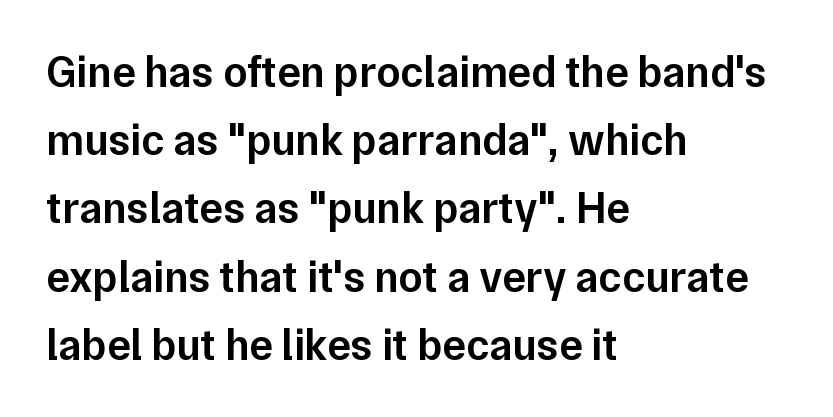
Q: Is the text bold? A: Semi-bold.
Q: Is the text italic (slanted)? A: No, it is upright.
Q: Is the typeface a serif or a sans-serif typeface? A: Sans-serif.
Q: Is the text underlined? A: No.
Q: How is the paragraph aligned? A: Left-aligned.
Q: Is the spacing between letters normal or unusually wide? A: Normal.
Q: Is the spacing between lines tight, normal or loose? A: Normal.
Q: Width (condensed, normal, or wide)? A: Normal.
Q: Stroke contrast? A: Low.
Q: x-height? A: Medium.
Q: Monospaced? A: No.
